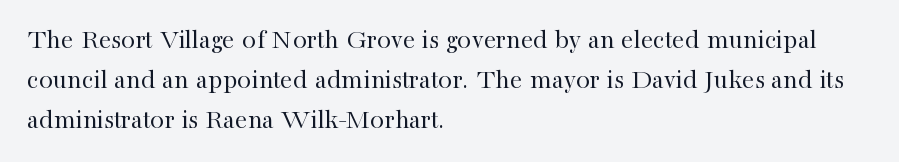
Q: Is the text bold? A: No.
Q: Is the text italic (slanted)? A: No, it is upright.
Q: Is the typeface a serif or a sans-serif typeface? A: Serif.
Q: Is the text underlined? A: No.
Q: How is the paragraph aligned? A: Left-aligned.
Q: Is the spacing between letters normal or unusually wide? A: Normal.
Q: Is the spacing between lines tight, normal or loose? A: Normal.
Q: Width (condensed, normal, or wide)? A: Normal.
Q: Stroke contrast? A: High.
Q: x-height? A: Medium.
Q: Monospaced? A: No.
